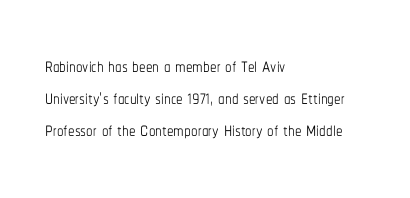
The image shows 26 px text type, upright; set left-aligned, line spacing 1.24x, normal letter spacing, not underlined.
